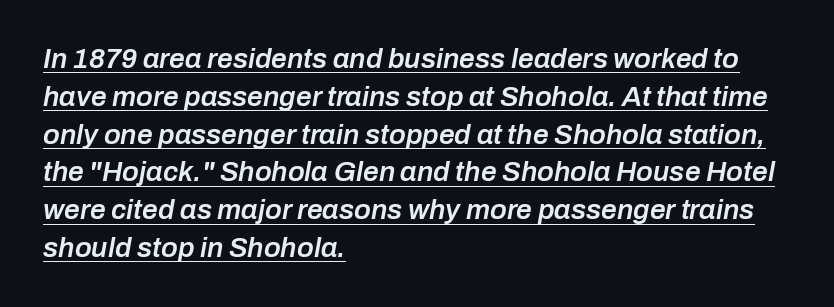
The image shows 28 px semibold type, italic (leaning right); set left-aligned, normal line spacing (1.35x), normal letter spacing, underlined; low stroke contrast and a medium x-height.
